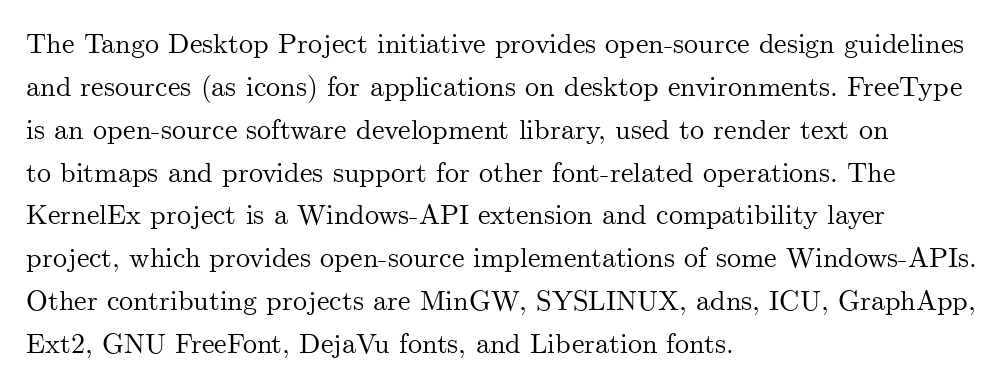
{"serif": "yes", "italic": "no", "width": "normal", "stroke_contrast": "medium", "x_height": "small", "monospaced": "no", "underline": "no", "align": "left", "line_spacing": "normal", "line_spacing_ratio": 1.53, "letter_spacing": "normal", "letter_spacing_em": 0.0, "glyph_px": 28}
